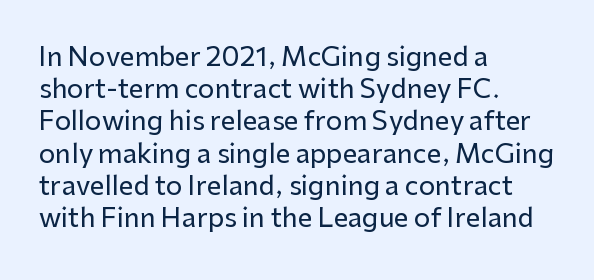
You could call the tracking neutral — neither tight nor loose. Posture: upright roman. Which margin do the lines hug? The left one — the right edge is uneven. Decoration check: the copy has no underline.
